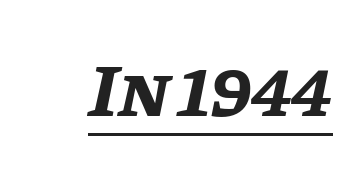
The image shows 75 px bold type, italic (leaning right); set normal letter spacing, underlined; low stroke contrast and a large x-height.
